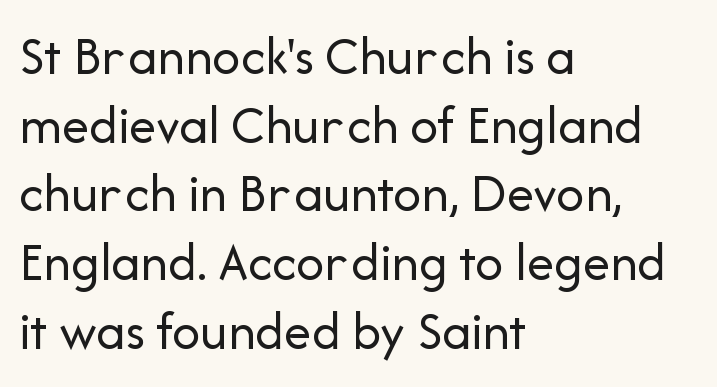
Q: Is the text bold? A: No.
Q: Is the text italic (slanted)? A: No, it is upright.
Q: Is the typeface a serif or a sans-serif typeface? A: Sans-serif.
Q: Is the text underlined? A: No.
Q: How is the paragraph aligned? A: Left-aligned.
Q: Is the spacing between letters normal or unusually wide? A: Normal.
Q: Is the spacing between lines tight, normal or loose? A: Normal.
Q: Width (condensed, normal, or wide)? A: Normal.
Q: Stroke contrast? A: Low.
Q: x-height? A: Medium.
Q: Monospaced? A: No.
